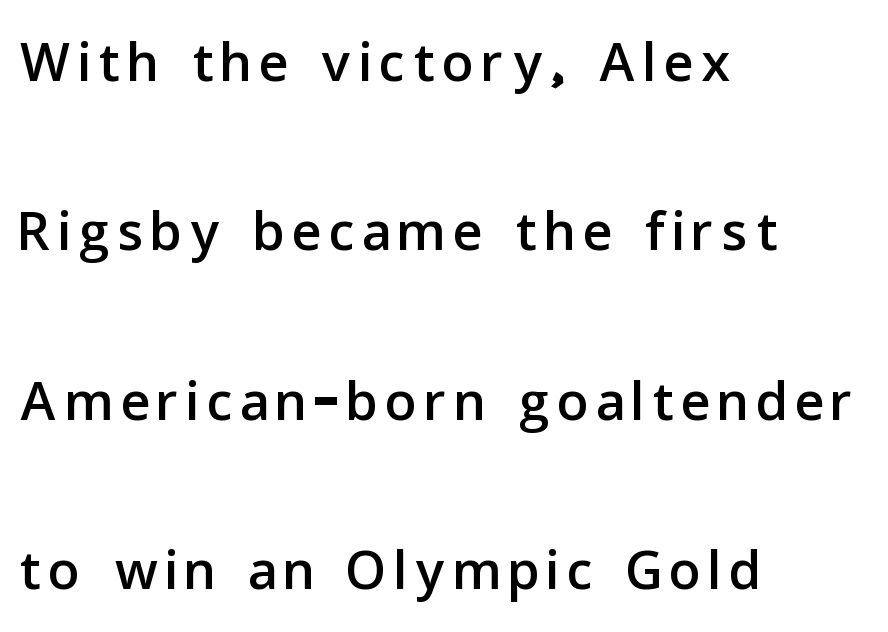
{"serif": "no", "italic": "no", "width": "normal", "stroke_contrast": "low", "x_height": "medium", "monospaced": "no", "underline": "no", "align": "left", "line_spacing": "loose", "line_spacing_ratio": 2.17, "glyph_px": 78}
